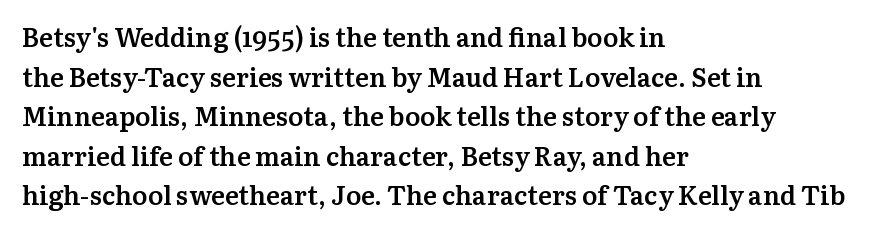
Q: Is the text bold? A: Semi-bold.
Q: Is the text italic (slanted)? A: No, it is upright.
Q: Is the text underlined? A: No.
Q: How is the paragraph aligned? A: Left-aligned.
Q: Is the spacing between letters normal or unusually wide? A: Normal.
Q: Is the spacing between lines tight, normal or loose? A: Normal.
